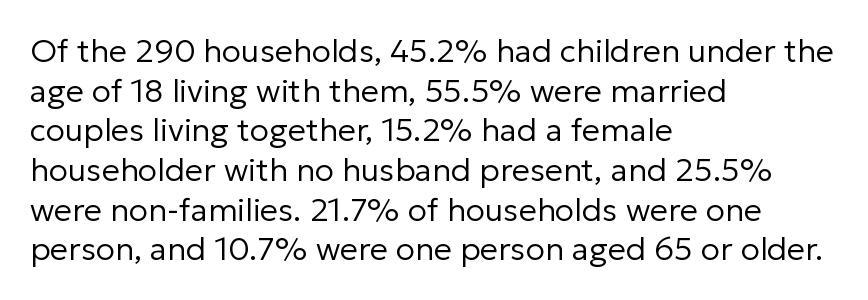
The image shows 32 px regular-weight sans-serif type, upright; set left-aligned, line spacing 1.24x, normal letter spacing, not underlined; low stroke contrast and a medium x-height.
